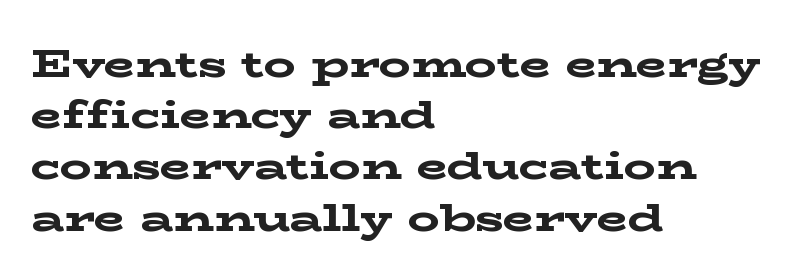
The image shows 40 px bold, wide serif type, upright; set left-aligned, normal line spacing (1.28x), normal letter spacing, not underlined; low stroke contrast and a medium x-height.
